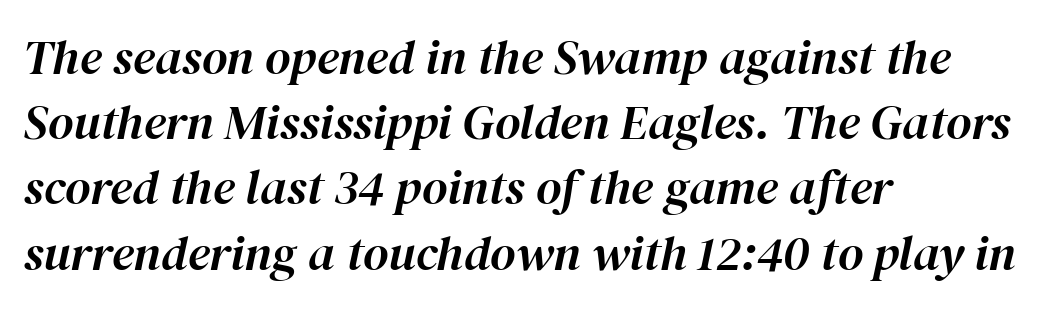
The image shows 49 px text type, italic (leaning right); set left-aligned, normal line spacing (1.33x), normal letter spacing, not underlined; high stroke contrast and a medium x-height.
